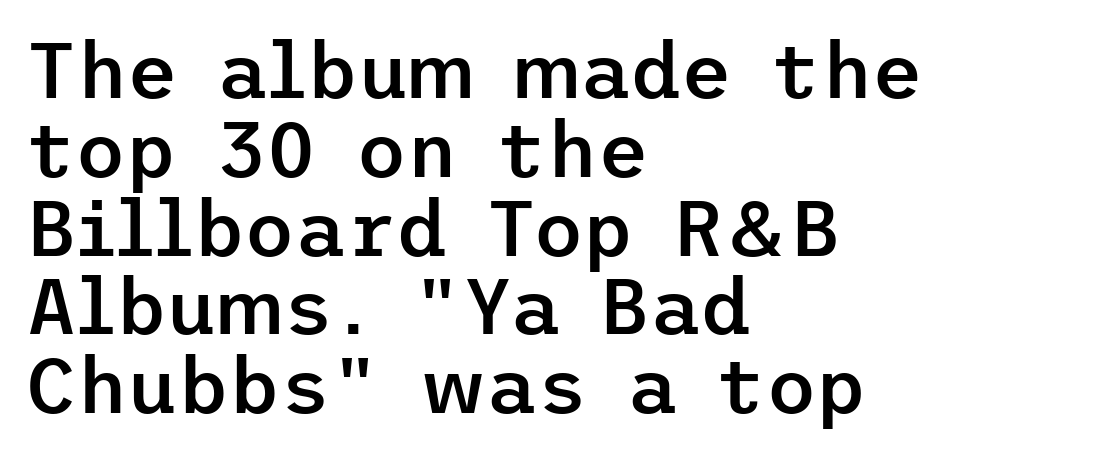
The image shows 78 px semibold sans-serif type, upright; set left-aligned, tight line spacing (1.01x), normal letter spacing, not underlined; low stroke contrast and a medium x-height.
